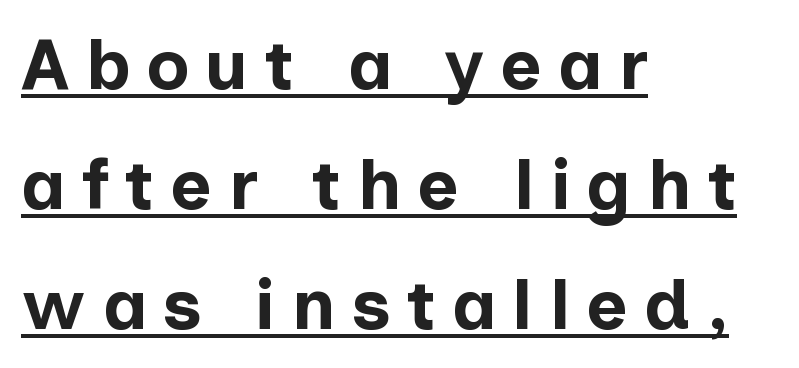
Q: Is the text bold? A: Yes.
Q: Is the text italic (slanted)? A: No, it is upright.
Q: Is the typeface a serif or a sans-serif typeface? A: Sans-serif.
Q: Is the text underlined? A: Yes.
Q: How is the paragraph aligned? A: Left-aligned.
Q: Is the spacing between letters normal or unusually wide? A: Unusually wide.
Q: Is the spacing between lines tight, normal or loose? A: Normal.
Q: Width (condensed, normal, or wide)? A: Normal.
Q: Stroke contrast? A: Low.
Q: x-height? A: Medium.
Q: Monospaced? A: No.
